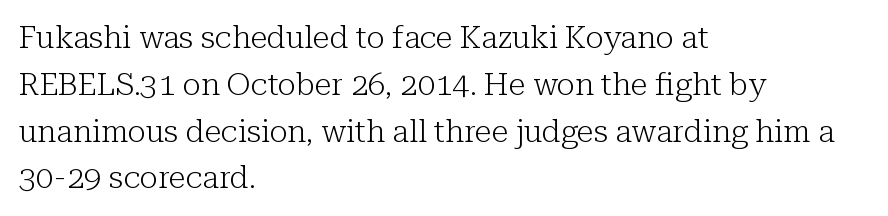
Q: Is the text bold? A: No.
Q: Is the text italic (slanted)? A: No, it is upright.
Q: Is the typeface a serif or a sans-serif typeface? A: Serif.
Q: Is the text underlined? A: No.
Q: How is the paragraph aligned? A: Left-aligned.
Q: Is the spacing between letters normal or unusually wide? A: Normal.
Q: Is the spacing between lines tight, normal or loose? A: Normal.
Q: Width (condensed, normal, or wide)? A: Normal.
Q: Stroke contrast? A: Low.
Q: x-height? A: Medium.
Q: Monospaced? A: No.
